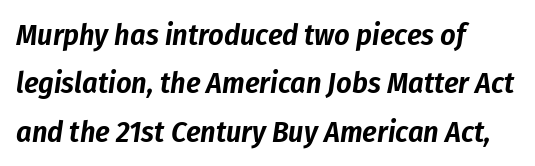
The image shows 30 px condensed type, italic (leaning right); set left-aligned, normal line spacing (1.61x), normal letter spacing, not underlined; low stroke contrast and a medium x-height.
